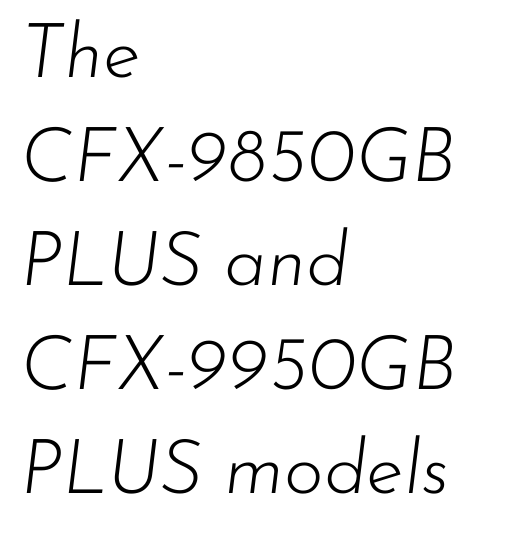
The image shows 76 px light type, italic (leaning right); set left-aligned, normal line spacing (1.37x), normal letter spacing, not underlined; low stroke contrast and a small x-height.
